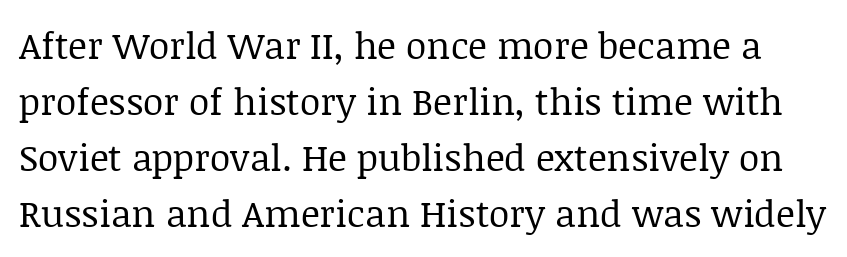
Stems and bowls with no extra thickness — not bold. Note the varied advance widths — an 'i' is clearly narrower than an 'm'. These lines are composed in type with serifs. This rendering features lettering with no underline. The gaps between neighbouring characters are ordinary and unremarkable. Notice how the stems are strictly vertical — no italics here.
